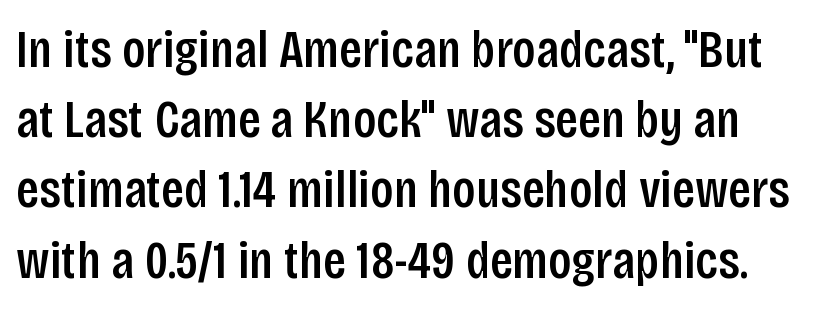
{"serif": "no", "italic": "no", "bold": "semi", "weight": "semibold", "width": "condensed", "stroke_contrast": "low", "x_height": "large", "monospaced": "no", "underline": "no", "line_spacing": "normal", "line_spacing_ratio": 1.3, "letter_spacing": "normal", "letter_spacing_em": 0.0, "glyph_px": 54}
